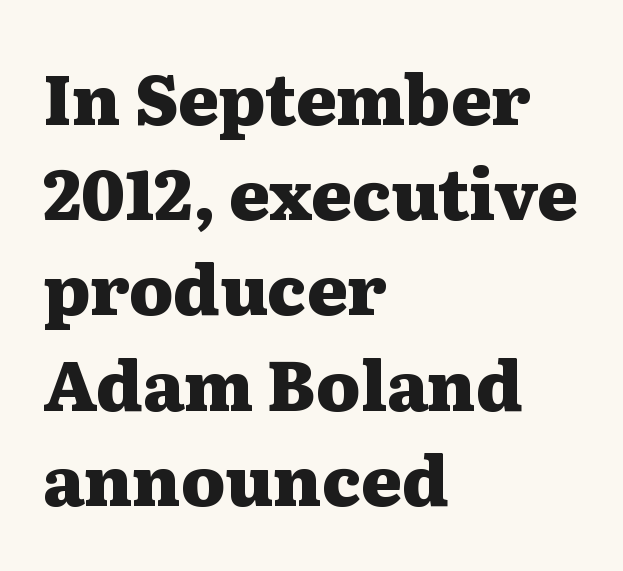
The image shows 69 px heavy, wide serif type, upright; set left-aligned, normal line spacing (1.38x), normal letter spacing, not underlined; medium stroke contrast and a medium x-height.
